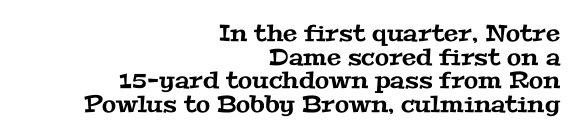
Q: Is the text underlined? A: No.
Q: How is the paragraph aligned? A: Right-aligned.
Q: Is the spacing between letters normal or unusually wide? A: Normal.
Q: Is the spacing between lines tight, normal or loose? A: Tight.
